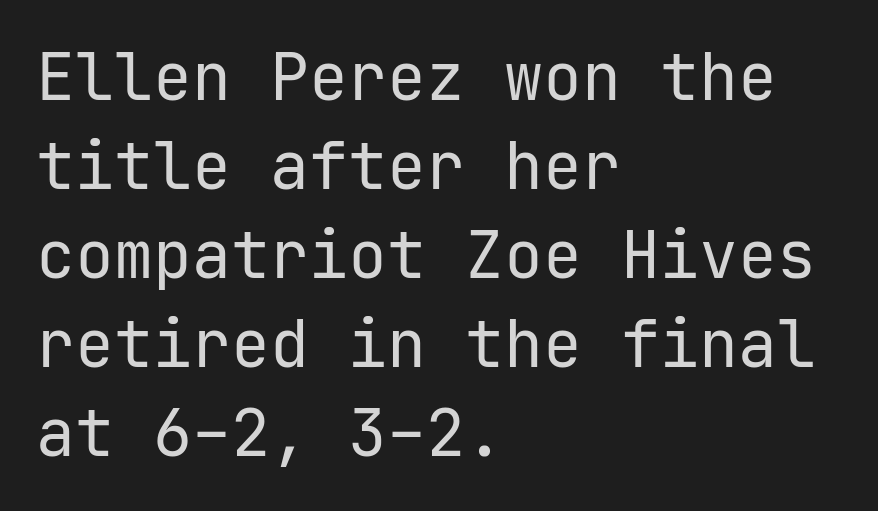
{"serif": "no", "italic": "no", "bold": "no", "weight": "regular", "width": "normal", "stroke_contrast": "low", "x_height": "medium", "monospaced": "yes", "underline": "no", "align": "left", "line_spacing": "normal", "line_spacing_ratio": 1.37, "letter_spacing": "normal", "letter_spacing_em": 0.0, "glyph_px": 65}
